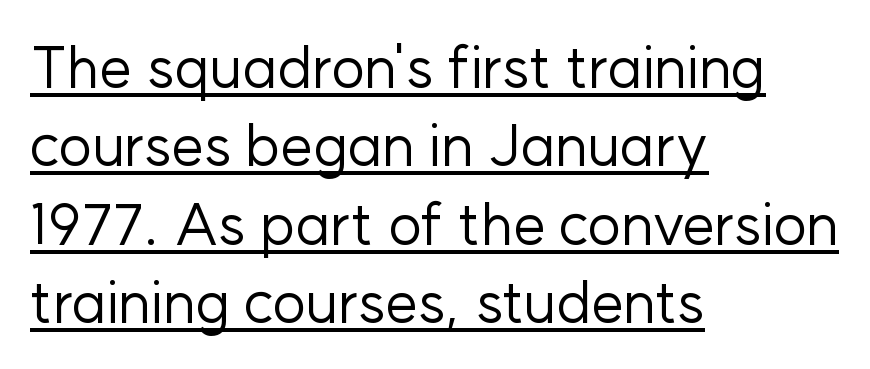
In terms of letterform style, serifs are entirely absent. A typesetter would call this zero additional tracking. Honestly, the underline is the first thing you notice here. The strokes are not fattened; the text isn't bold. Casual observation: everything's shoved over to the left.
